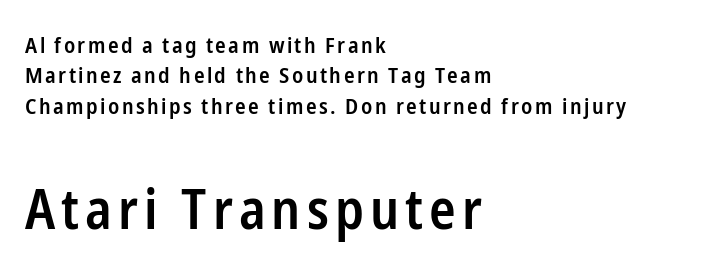
The image shows 55 px semibold, condensed sans-serif type, upright; set left-aligned, normal line spacing (1.38x), not underlined; the second (bottom) block is 2.5x larger; low stroke contrast and a medium x-height.
